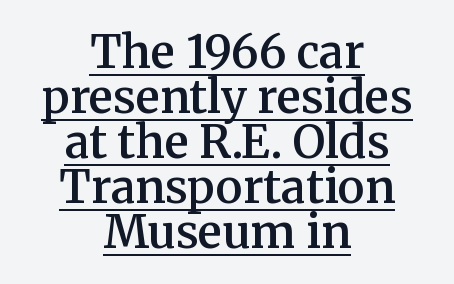
Ordinary non-slanted type is in use. The text was rendered using a seriffed face with decorative stroke endings. Horizontally, the lines are justified to the midpoint only. Weight: semibold (demi).
